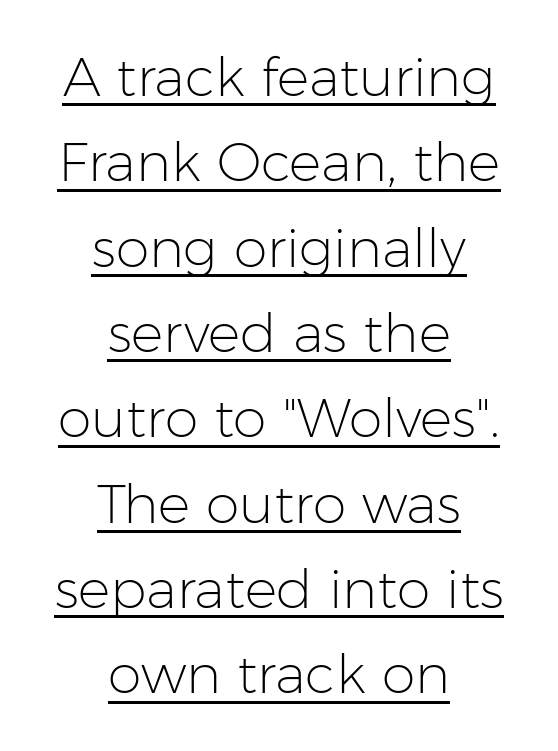
The image shows 54 px light sans-serif type, upright; set centered, normal line spacing (1.58x), normal letter spacing, underlined; low stroke contrast and a medium x-height.
